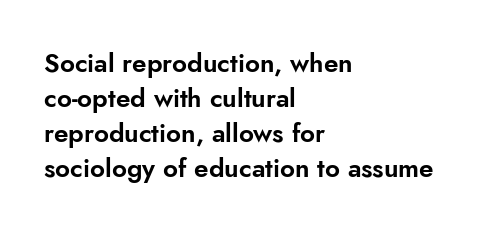
Q: Is the text italic (slanted)? A: No, it is upright.
Q: Is the text underlined? A: No.
Q: How is the paragraph aligned? A: Left-aligned.
Q: Is the spacing between letters normal or unusually wide? A: Normal.
Q: Is the spacing between lines tight, normal or loose? A: Normal.
